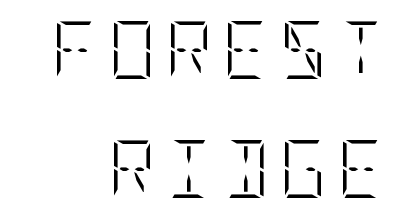
The image shows 58 px light, condensed type, upright; set loose line spacing (2.06x), not underlined; low stroke contrast and a large x-height.
